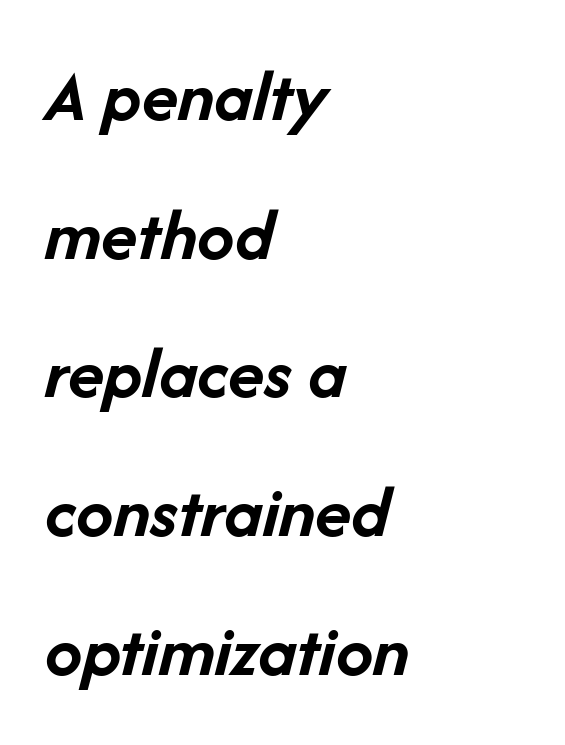
The image shows 75 px semibold type, italic (leaning right); set left-aligned, line spacing 1.85x, normal letter spacing, not underlined; low stroke contrast and a medium x-height.
